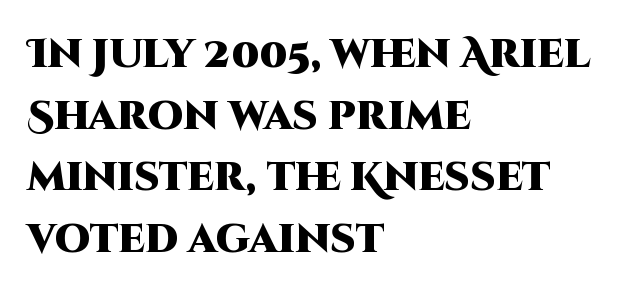
Chunky letters — that's bold for sure. Font category for this specimen: sans-serif. The space directly below the letters is spotless. Students, note that the glyphs here touch the page at normal intervals. Notice how the stems are strictly vertical — no italics here.
